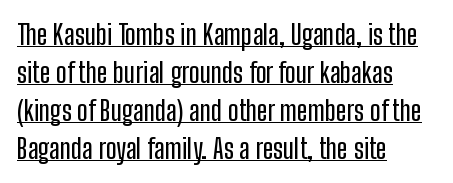
{"serif": "no", "italic": "no", "width": "condensed", "stroke_contrast": "low", "x_height": "medium", "monospaced": "no", "underline": "yes", "align": "left", "line_spacing": "normal", "line_spacing_ratio": 1.36, "letter_spacing": "normal", "letter_spacing_em": 0.0, "glyph_px": 28}
